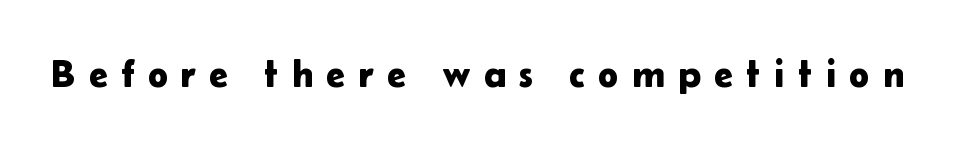
Q: Is the text italic (slanted)? A: No, it is upright.
Q: Is the typeface a serif or a sans-serif typeface? A: Sans-serif.
Q: Is the text underlined? A: No.
Q: Is the spacing between letters normal or unusually wide? A: Unusually wide.
Q: Width (condensed, normal, or wide)? A: Normal.
Q: Stroke contrast? A: Low.
Q: x-height? A: Medium.
Q: Monospaced? A: No.
